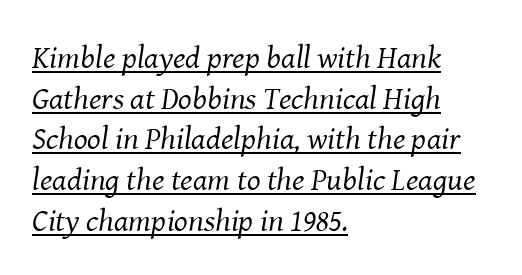
Caption: multi-line text, flush left, ragged right. Like a heading marked for emphasis, these lines bear an underscore. The characters are drawn with everyday or finer stroke widths. The text was rendered using a seriffed face with decorative stroke endings. Reading down the column, the eye jumps a familiar distance to each next line.
